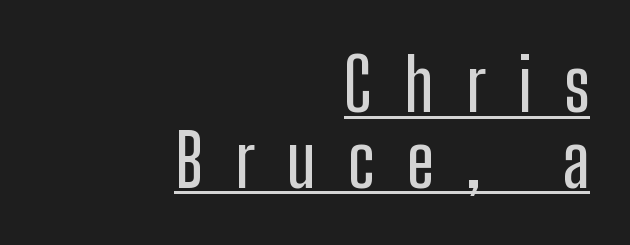
Q: Is the text italic (slanted)? A: No, it is upright.
Q: Is the typeface a serif or a sans-serif typeface? A: Sans-serif.
Q: Is the text underlined? A: Yes.
Q: How is the paragraph aligned? A: Right-aligned.
Q: Is the spacing between letters normal or unusually wide? A: Unusually wide.
Q: Is the spacing between lines tight, normal or loose? A: Tight.
Q: Width (condensed, normal, or wide)? A: Condensed.
Q: Stroke contrast? A: Low.
Q: x-height? A: Medium.
Q: Monospaced? A: No.
